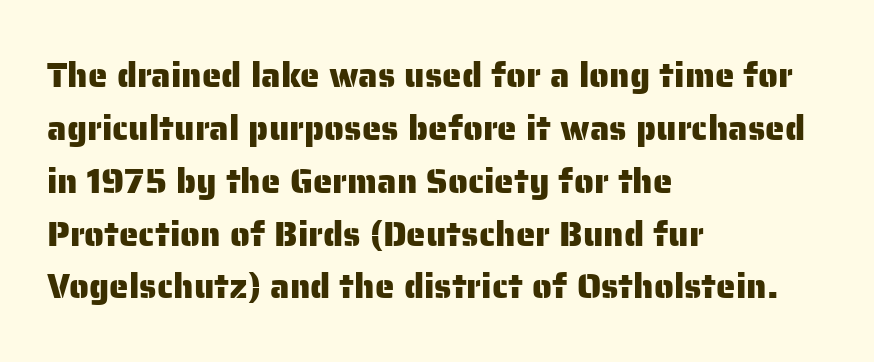
The gap between lines stays unmarked. Is there much room between lines? A standard amount, neither cramped nor airy. Inter-character spacing is left at the font's built-in metrics. The rendering anchors every line to the left-hand side. This is roman type, the default non-slanted kind.
